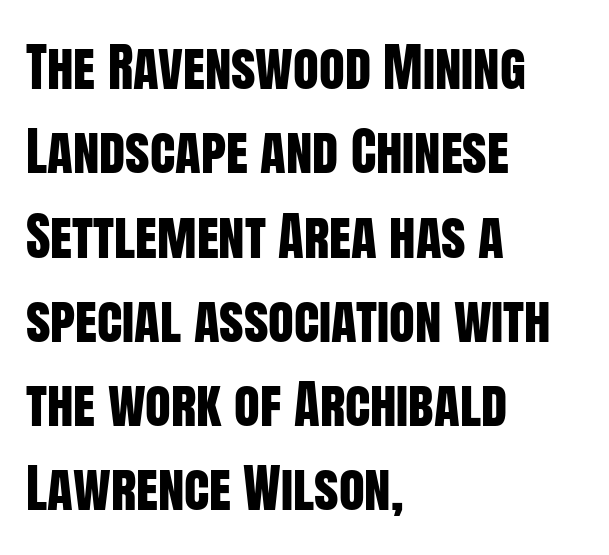
The image shows 53 px condensed sans-serif type, upright; set left-aligned, normal line spacing (1.59x), normal letter spacing, not underlined; low stroke contrast and a large x-height.
